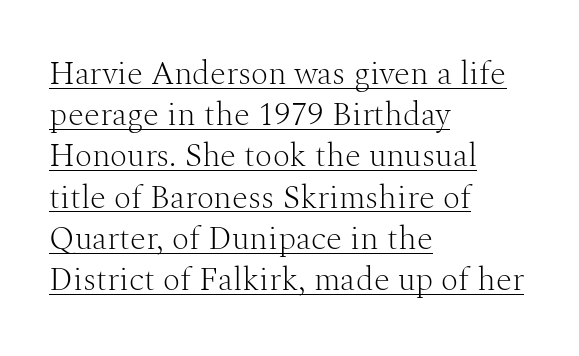
{"serif": "yes", "italic": "no", "bold": "no", "weight": "light", "width": "normal", "stroke_contrast": "medium", "x_height": "medium", "monospaced": "no", "underline": "yes", "align": "left", "line_spacing": "normal", "line_spacing_ratio": 1.25, "letter_spacing": "normal", "letter_spacing_em": 0.0, "glyph_px": 33}
